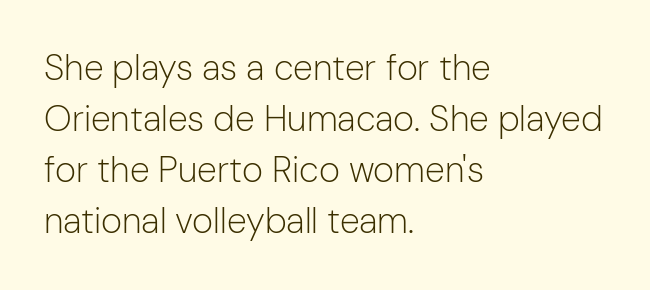
Q: Is the text bold? A: No.
Q: Is the text italic (slanted)? A: No, it is upright.
Q: Is the typeface a serif or a sans-serif typeface? A: Sans-serif.
Q: Is the text underlined? A: No.
Q: How is the paragraph aligned? A: Left-aligned.
Q: Is the spacing between letters normal or unusually wide? A: Normal.
Q: Is the spacing between lines tight, normal or loose? A: Normal.
Q: Width (condensed, normal, or wide)? A: Normal.
Q: Stroke contrast? A: Low.
Q: x-height? A: Medium.
Q: Monospaced? A: No.
